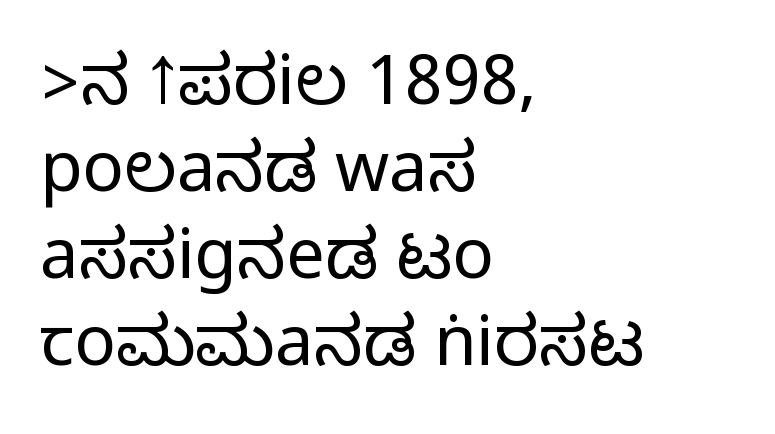
{"serif": "no", "italic": "no", "width": "condensed", "stroke_contrast": "medium", "monospaced": "no", "underline": "no", "align": "left", "line_spacing": "normal", "line_spacing_ratio": 1.26, "letter_spacing": "normal", "letter_spacing_em": 0.0, "glyph_px": 69}
